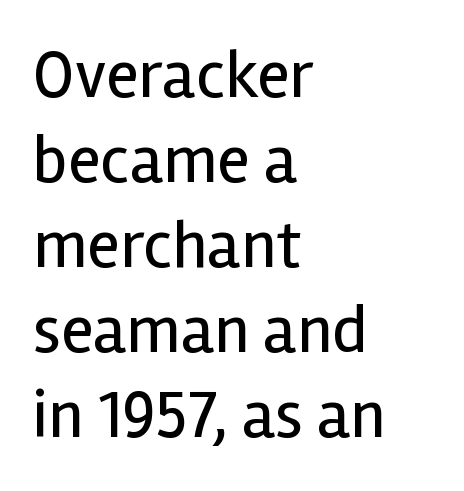
{"serif": "no", "italic": "no", "bold": "no", "weight": "regular", "width": "normal", "x_height": "medium", "monospaced": "no", "underline": "no", "align": "left", "line_spacing": "normal", "line_spacing_ratio": 1.25, "letter_spacing": "normal", "letter_spacing_em": 0.0, "glyph_px": 68}
